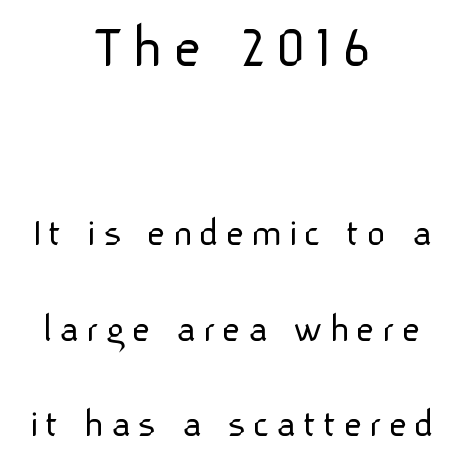
{"serif": "no", "italic": "no", "bold": "no", "weight": "light", "width": "normal", "stroke_contrast": "low", "x_height": "medium", "monospaced": "no", "underline": "no", "align": "center", "line_spacing": "loose", "line_spacing_ratio": 2.32, "larger_block": "first", "size_ratio": 1.51, "glyph_px": 62}
